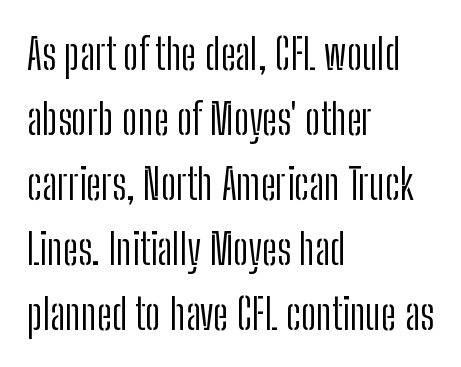
{"serif": "no", "italic": "no", "bold": "no", "weight": "light", "width": "condensed", "stroke_contrast": "low", "x_height": "medium", "monospaced": "no", "underline": "no", "align": "left", "line_spacing": "normal", "line_spacing_ratio": 1.51, "letter_spacing": "normal", "letter_spacing_em": 0.0, "glyph_px": 43}
